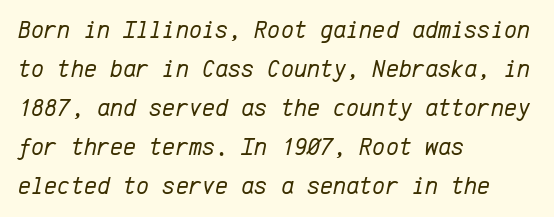
{"italic": "yes", "lean": "right", "slant_degrees": 12, "bold": "no", "underline": "no", "align": "left", "line_spacing": "normal", "line_spacing_ratio": 1.56, "letter_spacing": "normal", "letter_spacing_em": 0.0, "glyph_px": 25}
